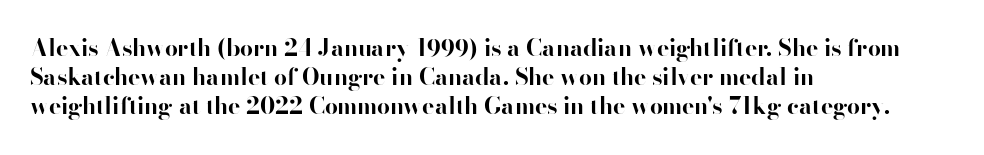
{"italic": "no", "bold": "yes", "underline": "no", "align": "left", "line_spacing": "normal", "line_spacing_ratio": 1.27, "letter_spacing": "normal", "letter_spacing_em": 0.0, "glyph_px": 23}
